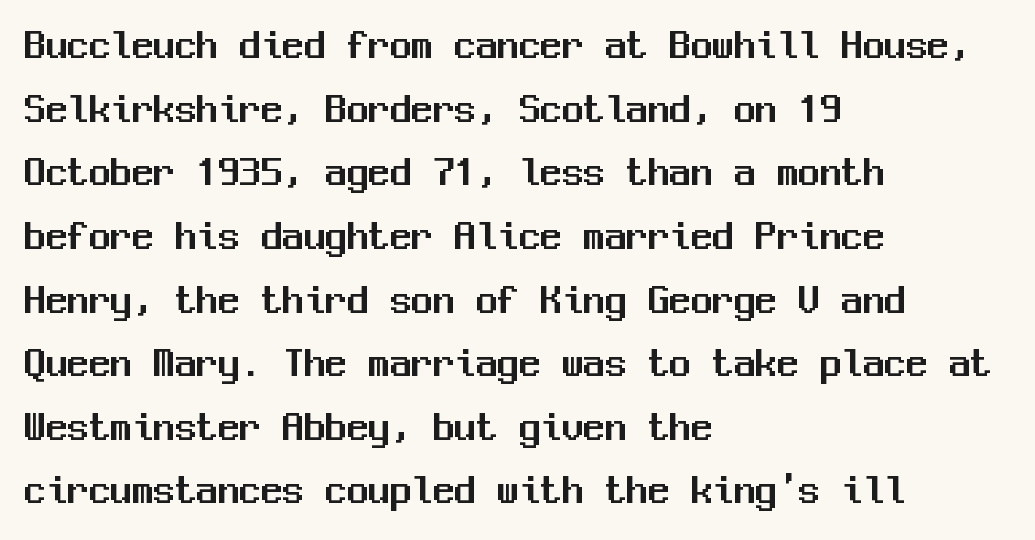
{"serif": "no", "italic": "no", "width": "normal", "stroke_contrast": "medium", "x_height": "medium", "monospaced": "yes", "underline": "no", "align": "left", "line_spacing": "normal", "line_spacing_ratio": 1.48, "letter_spacing": "normal", "letter_spacing_em": 0.0, "glyph_px": 43}
